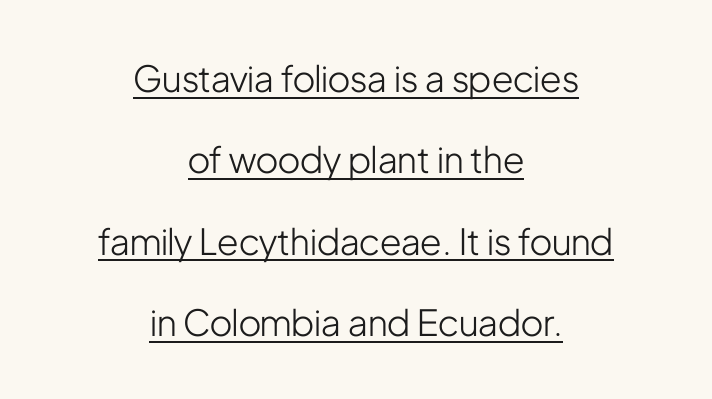
{"serif": "no", "italic": "no", "bold": "no", "weight": "light", "width": "condensed", "stroke_contrast": "low", "x_height": "medium", "monospaced": "no", "underline": "yes", "align": "center", "line_spacing": "loose", "line_spacing_ratio": 2.26, "letter_spacing": "normal", "letter_spacing_em": 0.0, "glyph_px": 36}
